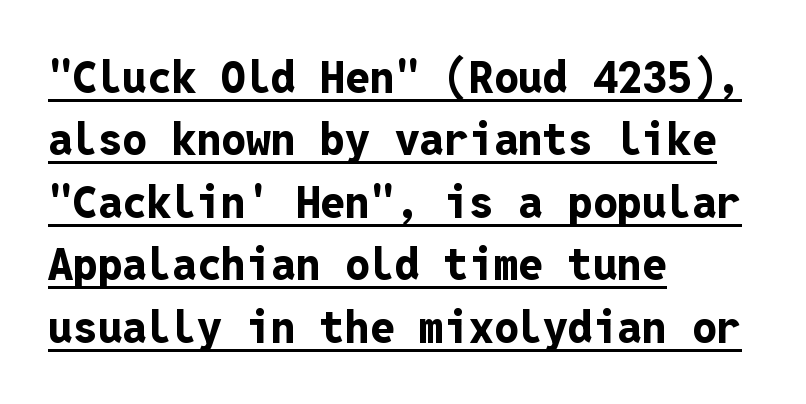
Q: Is the text bold? A: Yes.
Q: Is the text italic (slanted)? A: No, it is upright.
Q: Is the typeface a serif or a sans-serif typeface? A: Sans-serif.
Q: Is the text underlined? A: Yes.
Q: How is the paragraph aligned? A: Left-aligned.
Q: Is the spacing between letters normal or unusually wide? A: Normal.
Q: Is the spacing between lines tight, normal or loose? A: Normal.
Q: Width (condensed, normal, or wide)? A: Normal.
Q: Stroke contrast? A: Low.
Q: x-height? A: Medium.
Q: Monospaced? A: Yes.
